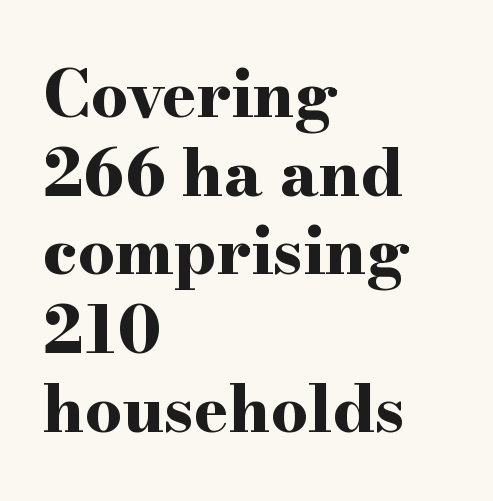
Q: Is the text bold? A: Yes.
Q: Is the text italic (slanted)? A: No, it is upright.
Q: Is the typeface a serif or a sans-serif typeface? A: Serif.
Q: Is the text underlined? A: No.
Q: How is the paragraph aligned? A: Left-aligned.
Q: Is the spacing between letters normal or unusually wide? A: Normal.
Q: Width (condensed, normal, or wide)? A: Wide.
Q: Stroke contrast? A: High.
Q: x-height? A: Small.
Q: Monospaced? A: No.
